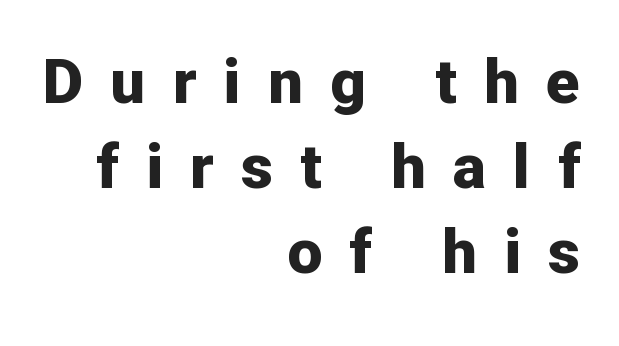
{"serif": "no", "italic": "no", "bold": "yes", "weight": "bold", "width": "normal", "stroke_contrast": "low", "x_height": "medium", "monospaced": "no", "underline": "no", "align": "right", "line_spacing": "normal", "line_spacing_ratio": 1.37, "letter_spacing": "wide", "letter_spacing_em": 0.44, "glyph_px": 62}
